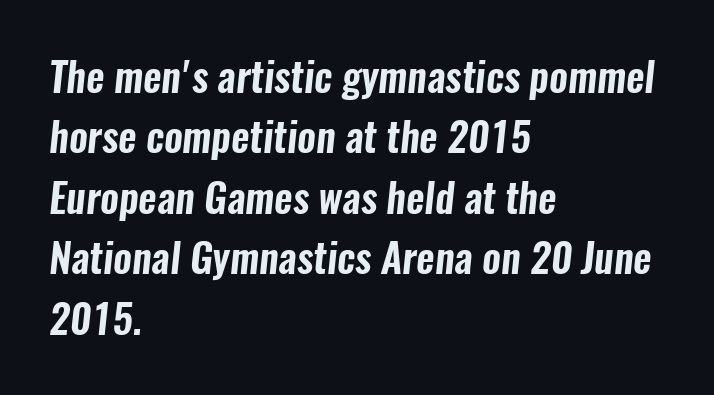
{"serif": "no", "width": "condensed", "stroke_contrast": "low", "x_height": "medium", "monospaced": "no", "underline": "no", "align": "left", "line_spacing": "normal", "line_spacing_ratio": 1.51, "letter_spacing": "normal", "letter_spacing_em": 0.0, "glyph_px": 40}
